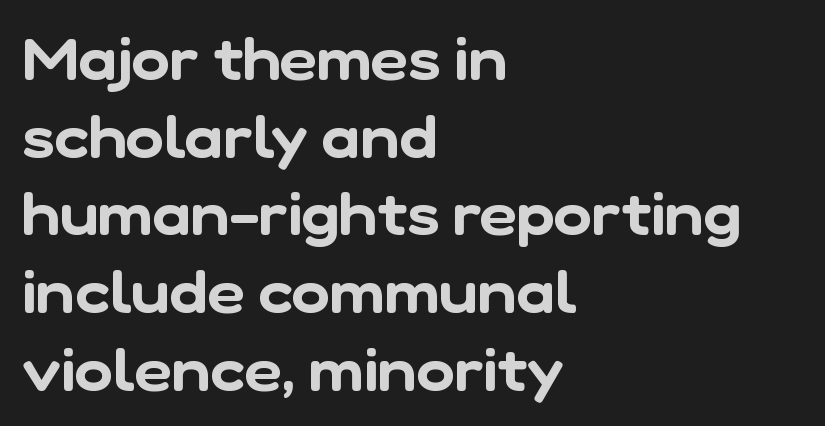
{"serif": "no", "width": "normal", "stroke_contrast": "low", "x_height": "medium", "monospaced": "no", "underline": "no", "align": "left", "line_spacing": "normal", "line_spacing_ratio": 1.34, "letter_spacing": "normal", "letter_spacing_em": 0.0, "glyph_px": 58}
